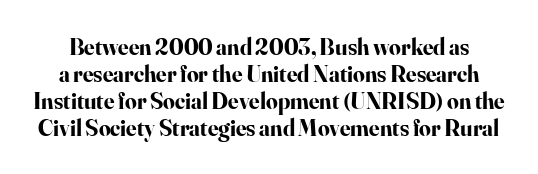
The image shows 23 px bold type, upright; set line spacing 1.17x, normal letter spacing, not underlined.
